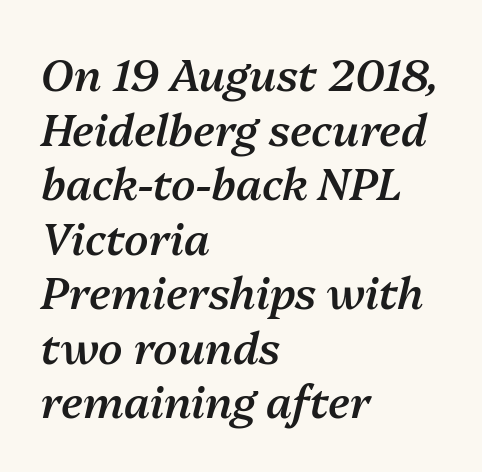
{"italic": "yes", "lean": "right", "slant_degrees": 13, "bold": "semi", "weight": "semibold", "width": "normal", "stroke_contrast": "medium", "x_height": "medium", "monospaced": "no", "underline": "no", "align": "left", "line_spacing_ratio": 1.24, "letter_spacing": "normal", "letter_spacing_em": 0.0, "glyph_px": 44}
